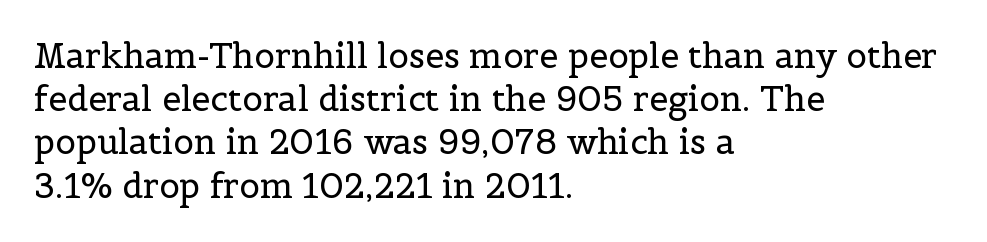
{"serif": "yes", "italic": "no", "bold": "no", "weight": "regular", "width": "normal", "x_height": "medium", "monospaced": "no", "underline": "no", "align": "left", "line_spacing": "normal", "line_spacing_ratio": 1.27, "letter_spacing": "normal", "letter_spacing_em": 0.0, "glyph_px": 34}
